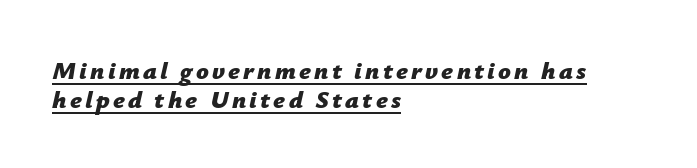
Q: Is the text bold? A: Yes.
Q: Is the text italic (slanted)? A: Yes, it leans right by about 12 degrees.
Q: Is the text underlined? A: Yes.
Q: How is the paragraph aligned? A: Left-aligned.
Q: Is the spacing between lines tight, normal or loose? A: Tight.
